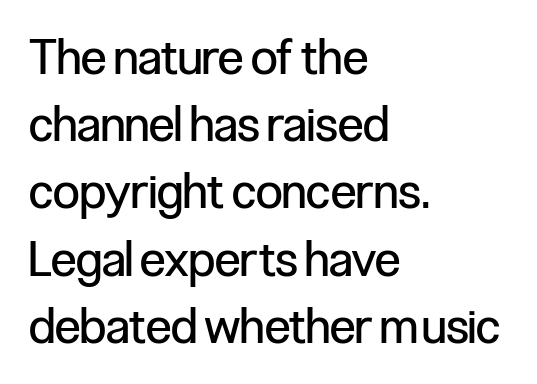
The image shows 48 px regular-weight, condensed sans-serif type, upright; set left-aligned, normal line spacing (1.4x), normal letter spacing, not underlined; low stroke contrast and a medium x-height.
